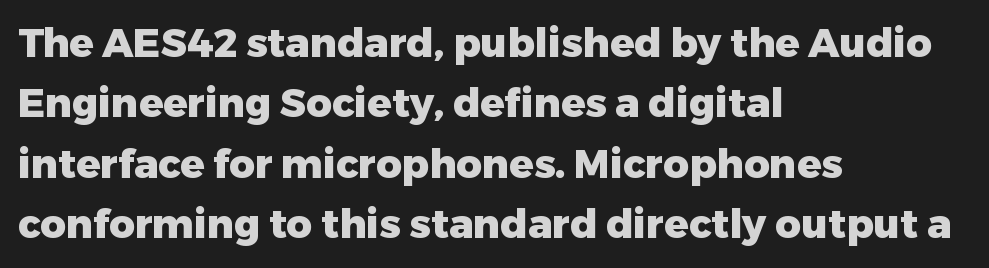
{"serif": "no", "italic": "no", "bold": "yes", "weight": "heavy", "width": "normal", "stroke_contrast": "low", "x_height": "medium", "monospaced": "no", "underline": "no", "align": "left", "line_spacing": "normal", "line_spacing_ratio": 1.51, "letter_spacing": "normal", "letter_spacing_em": 0.0, "glyph_px": 40}
